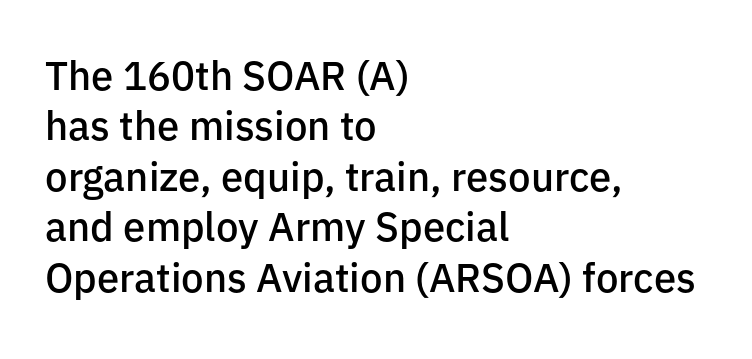
The lettering holds an erect, upright posture throughout. A bit beefed up — I'd call it semibold rather than bold. Examine the stroke ends and you'll find no serifs. Interline gaps are of average width in this sample.
